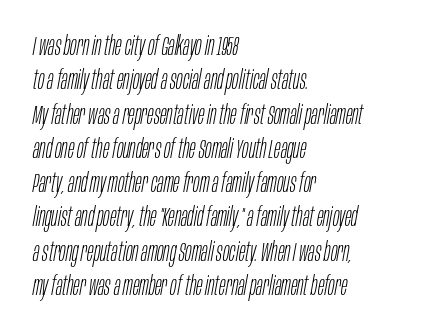
Q: Is the text bold? A: No.
Q: Is the text italic (slanted)? A: Yes, it leans right by about 10 degrees.
Q: Is the text underlined? A: No.
Q: How is the paragraph aligned? A: Left-aligned.
Q: Is the spacing between letters normal or unusually wide? A: Normal.
Q: Is the spacing between lines tight, normal or loose? A: Normal.
